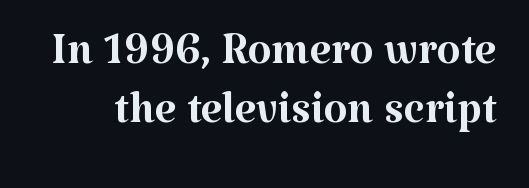
{"serif": "yes", "italic": "no", "bold": "no", "weight": "regular", "width": "normal", "stroke_contrast": "medium", "x_height": "medium", "monospaced": "no", "underline": "no", "line_spacing": "tight", "line_spacing_ratio": 0.97, "letter_spacing": "normal", "letter_spacing_em": 0.0, "glyph_px": 61}
